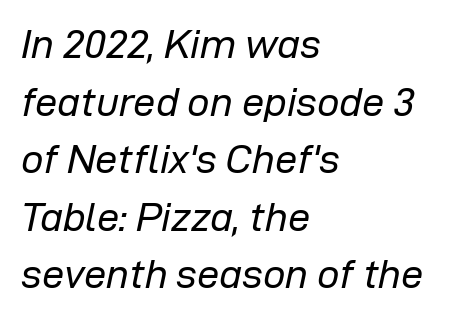
Nobody drew a line under any word here. This is oblique type, the kind used for emphasis or titles. Horizontal alignment here is leftward, the default for most running prose. Think of a printed novel: that variable character pitch is what you see here. Stems and bowls with no extra thickness — not bold.
